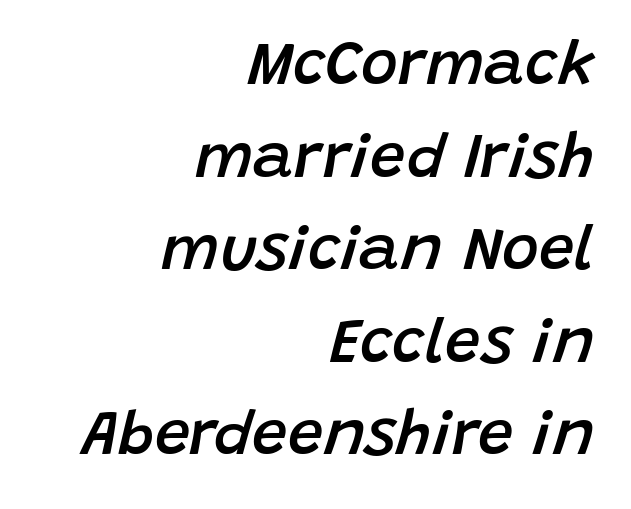
Q: Is the text bold? A: Semi-bold.
Q: Is the text italic (slanted)? A: Yes, it leans right by about 15 degrees.
Q: Is the text underlined? A: No.
Q: How is the paragraph aligned? A: Right-aligned.
Q: Is the spacing between letters normal or unusually wide? A: Normal.
Q: Is the spacing between lines tight, normal or loose? A: Normal.
Q: Width (condensed, normal, or wide)? A: Normal.
Q: Stroke contrast? A: Low.
Q: x-height? A: Large.
Q: Monospaced? A: No.
